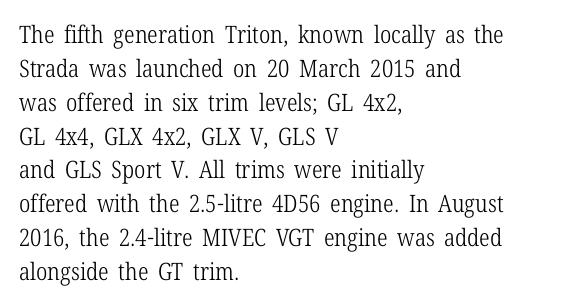
The image shows 24 px text type, upright; set left-aligned, normal line spacing (1.41x), normal letter spacing, not underlined.
